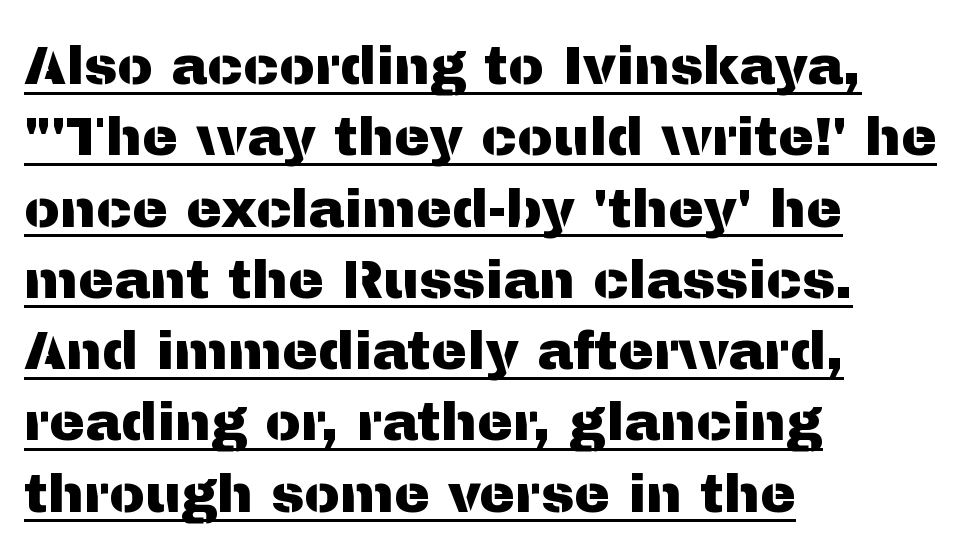
The image shows 54 px sans-serif type, upright; set left-aligned, normal line spacing (1.32x), normal letter spacing, underlined; medium stroke contrast and a medium x-height.
